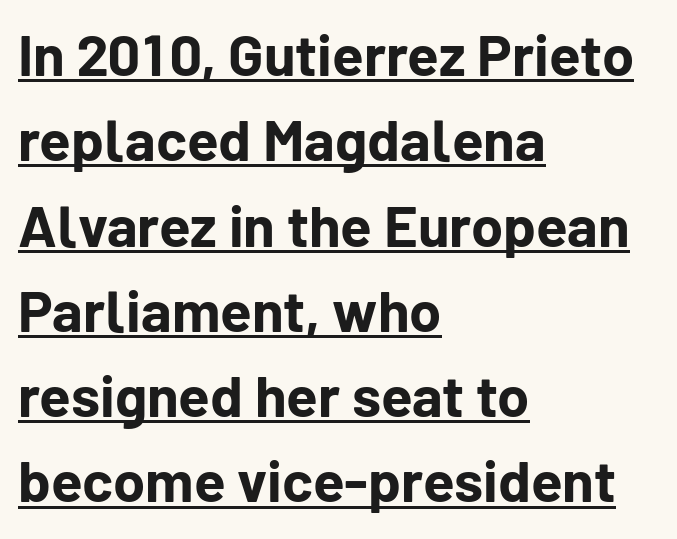
Do the letters lean? They stand straight. The compositor pushed each line to the left boundary. This sample carries an underscore along the baseline area. Font category for this specimen: sans-serif. Observe the ordinary spacing: letters are neighbours, not strangers. Chunky letters — that's bold for sure.
